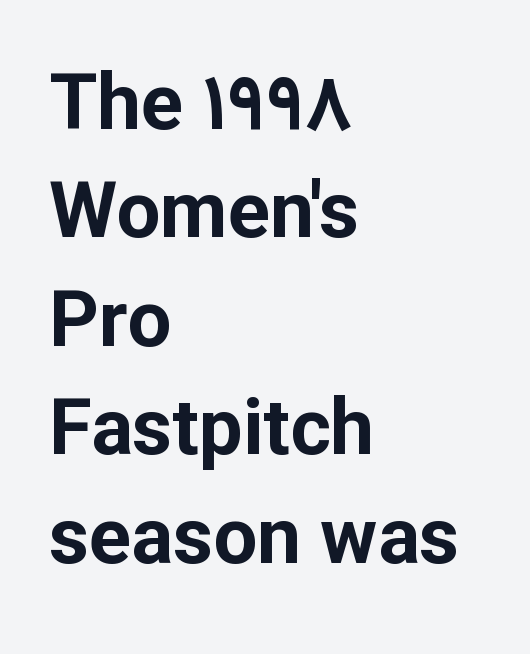
Is this a fixed-width face? No — the glyphs have proportional, varying widths. If you measured baseline to baseline, you'd find a middling distance. The glyphs have the mass of a bold cut. Is the block centered? No — it sits flush against the left margin.
